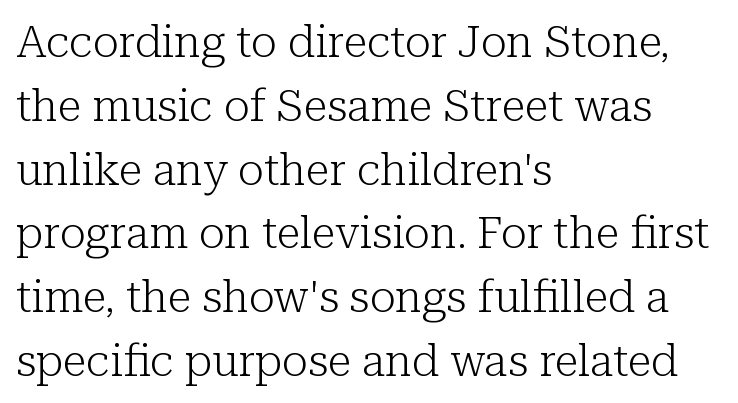
{"serif": "yes", "italic": "no", "bold": "no", "weight": "light", "width": "normal", "stroke_contrast": "low", "x_height": "medium", "monospaced": "no", "underline": "no", "align": "left", "line_spacing": "normal", "line_spacing_ratio": 1.45, "letter_spacing": "normal", "letter_spacing_em": 0.0, "glyph_px": 44}
